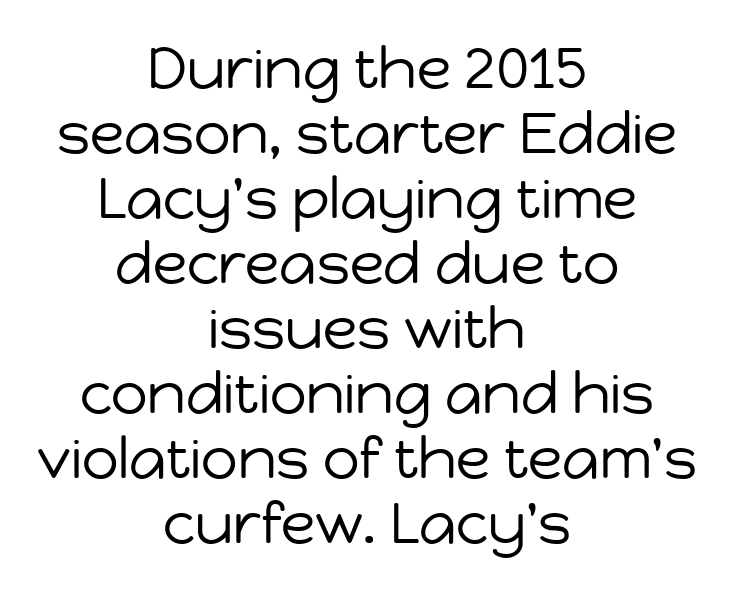
Q: Is the text bold? A: No.
Q: Is the text italic (slanted)? A: No, it is upright.
Q: Is the typeface a serif or a sans-serif typeface? A: Sans-serif.
Q: Is the text underlined? A: No.
Q: How is the paragraph aligned? A: Centered.
Q: Is the spacing between letters normal or unusually wide? A: Normal.
Q: Is the spacing between lines tight, normal or loose? A: Tight.
Q: Width (condensed, normal, or wide)? A: Normal.
Q: Stroke contrast? A: Low.
Q: x-height? A: Medium.
Q: Monospaced? A: No.
